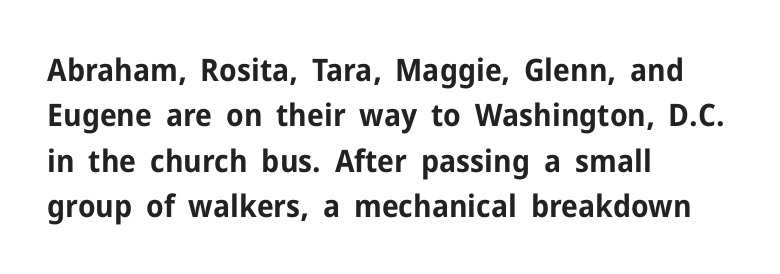
Q: Is the text bold? A: Yes.
Q: Is the text italic (slanted)? A: No, it is upright.
Q: Is the typeface a serif or a sans-serif typeface? A: Sans-serif.
Q: Is the text underlined? A: No.
Q: How is the paragraph aligned? A: Left-aligned.
Q: Is the spacing between letters normal or unusually wide? A: Normal.
Q: Is the spacing between lines tight, normal or loose? A: Normal.
Q: Width (condensed, normal, or wide)? A: Normal.
Q: Stroke contrast? A: Low.
Q: x-height? A: Medium.
Q: Monospaced? A: No.
